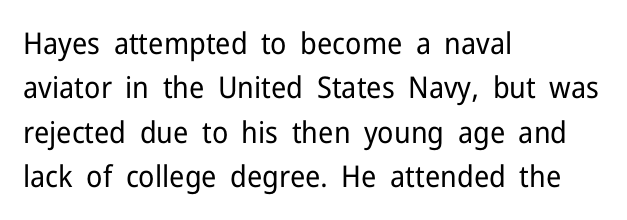
{"serif": "no", "italic": "no", "bold": "no", "weight": "regular", "width": "normal", "stroke_contrast": "low", "x_height": "medium", "monospaced": "no", "underline": "no", "align": "left", "line_spacing": "normal", "line_spacing_ratio": 1.48, "letter_spacing": "normal", "letter_spacing_em": 0.0, "glyph_px": 30}
